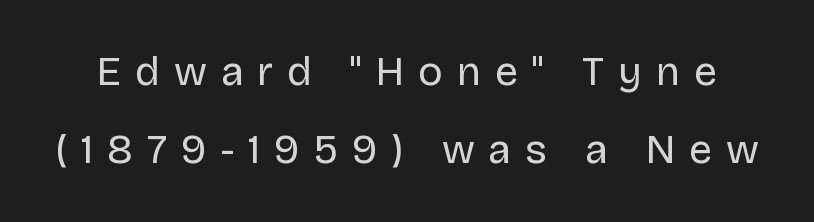
{"serif": "no", "italic": "no", "bold": "no", "weight": "regular", "width": "normal", "stroke_contrast": "low", "x_height": "large", "monospaced": "no", "underline": "no", "line_spacing": "loose", "line_spacing_ratio": 1.91, "letter_spacing": "wide", "letter_spacing_em": 0.34, "glyph_px": 41}
